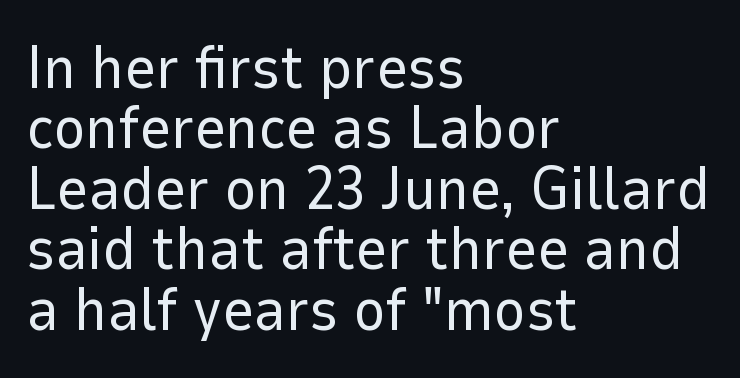
The image shows 61 px regular-weight sans-serif type, upright; set left-aligned, tight line spacing (0.99x), normal letter spacing, not underlined; low stroke contrast and a medium x-height.
